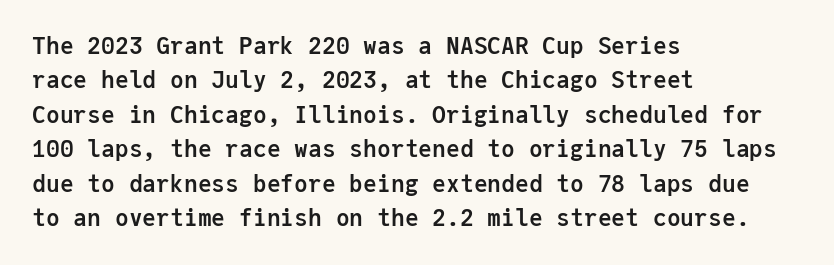
{"italic": "no", "bold": "yes", "underline": "no", "align": "left", "line_spacing": "normal", "line_spacing_ratio": 1.5, "letter_spacing": "normal", "letter_spacing_em": 0.0, "glyph_px": 23}
